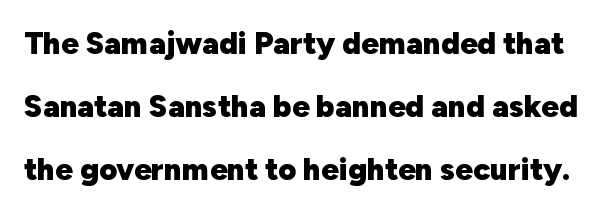
{"serif": "no", "italic": "no", "bold": "yes", "weight": "heavy", "width": "normal", "stroke_contrast": "low", "x_height": "medium", "monospaced": "no", "underline": "no", "line_spacing": "loose", "line_spacing_ratio": 2.03, "letter_spacing": "normal", "letter_spacing_em": 0.0, "glyph_px": 31}
